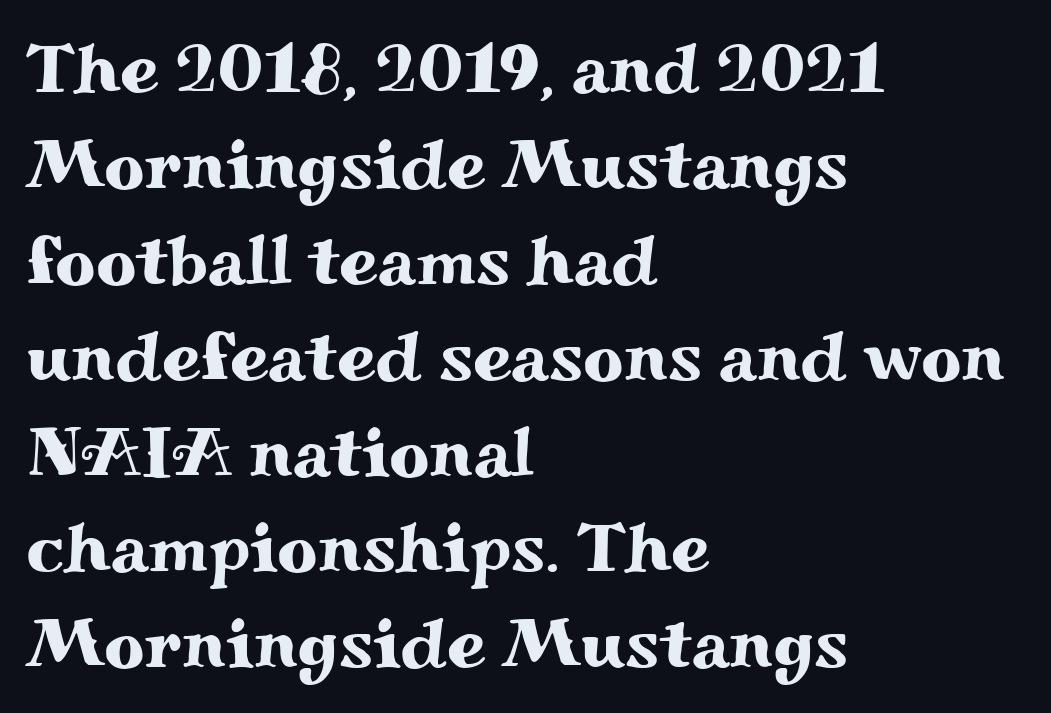
The lines sit at an ordinary, default distance from one another. Rule under the text: the space is simply empty. Left-aligned paragraph, ragged on the right. The letters stand upright; this is a roman face. Does extra space separate the letters? No, they use regular spacing. The text was rendered using a seriffed face with decorative stroke endings.
